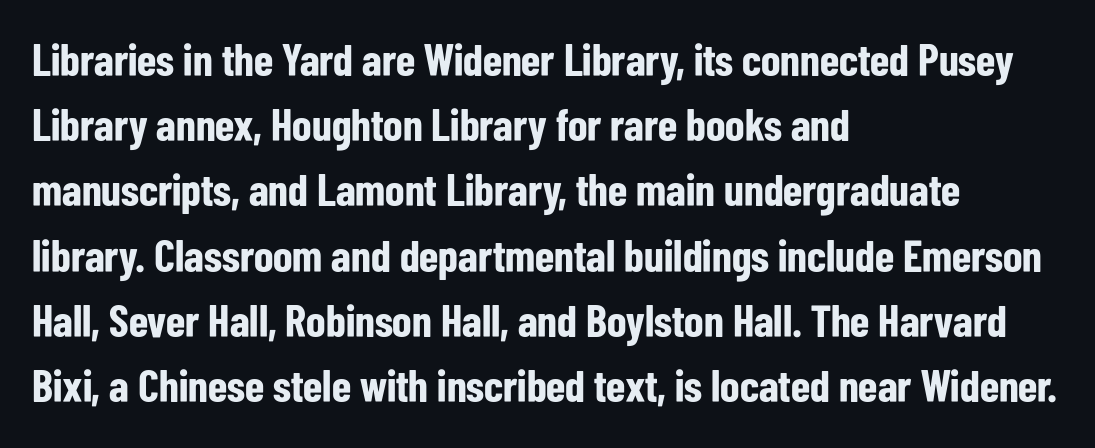
Q: Is the text bold? A: Yes.
Q: Is the text italic (slanted)? A: No, it is upright.
Q: Is the typeface a serif or a sans-serif typeface? A: Sans-serif.
Q: Is the text underlined? A: No.
Q: How is the paragraph aligned? A: Left-aligned.
Q: Is the spacing between letters normal or unusually wide? A: Normal.
Q: Is the spacing between lines tight, normal or loose? A: Normal.
Q: Width (condensed, normal, or wide)? A: Condensed.
Q: Stroke contrast? A: Low.
Q: x-height? A: Medium.
Q: Monospaced? A: No.
